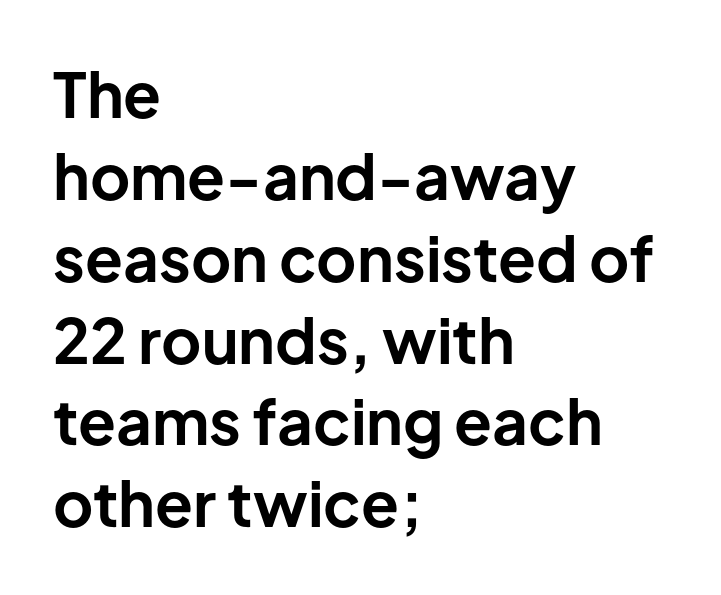
The image shows 62 px bold sans-serif type, upright; set left-aligned, normal line spacing (1.32x), normal letter spacing, not underlined; low stroke contrast and a medium x-height.
